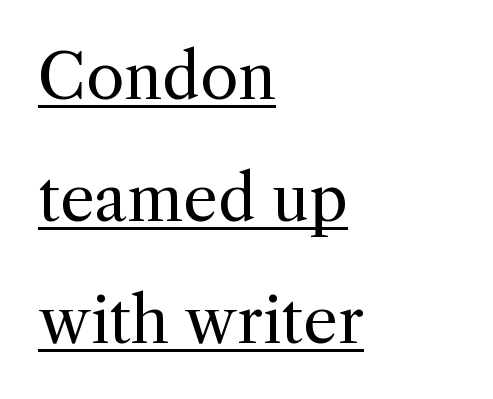
{"serif": "yes", "italic": "no", "bold": "no", "weight": "regular", "width": "normal", "x_height": "medium", "monospaced": "no", "underline": "yes", "align": "left", "line_spacing": "loose", "line_spacing_ratio": 1.97, "letter_spacing": "normal", "letter_spacing_em": 0.0, "glyph_px": 62}
